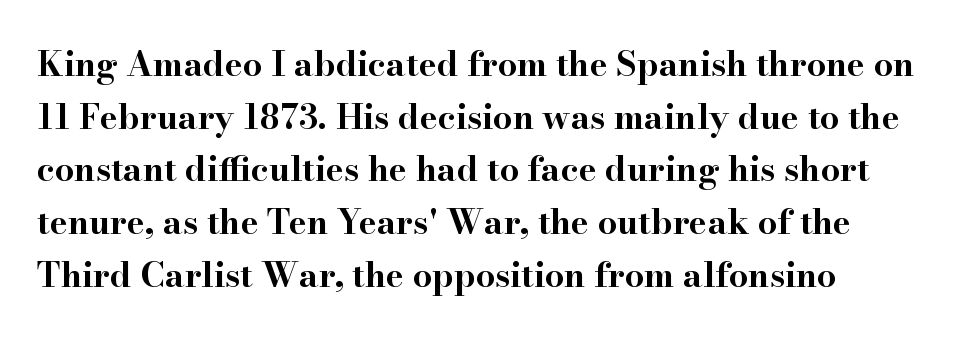
{"serif": "yes", "italic": "no", "bold": "yes", "weight": "bold", "width": "wide", "stroke_contrast": "high", "x_height": "small", "monospaced": "no", "underline": "no", "align": "left", "line_spacing": "normal", "line_spacing_ratio": 1.55, "letter_spacing": "normal", "letter_spacing_em": 0.0, "glyph_px": 34}
